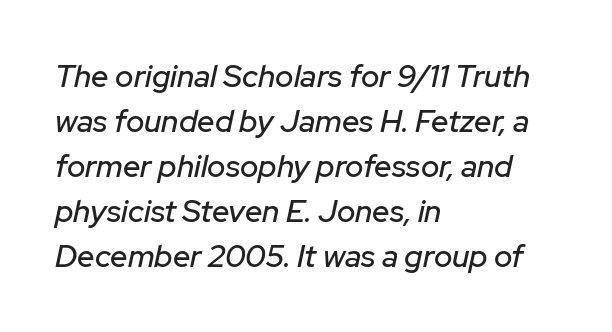
Q: Is the text italic (slanted)? A: Yes, it leans right by about 12 degrees.
Q: Is the text underlined? A: No.
Q: How is the paragraph aligned? A: Left-aligned.
Q: Is the spacing between letters normal or unusually wide? A: Normal.
Q: Is the spacing between lines tight, normal or loose? A: Normal.
Q: Width (condensed, normal, or wide)? A: Normal.
Q: Stroke contrast? A: Low.
Q: x-height? A: Medium.
Q: Monospaced? A: No.
